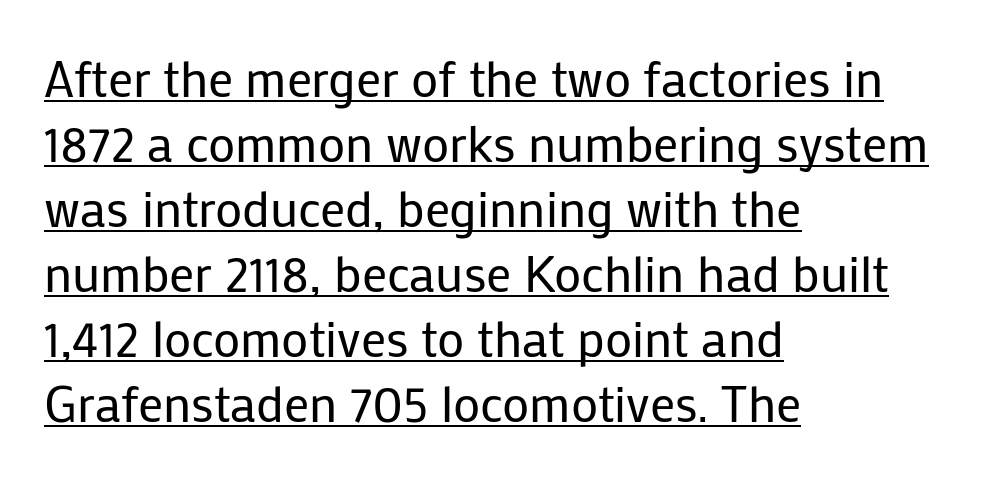
Notice how the passage keeps a crisp vertical edge on the left only. If you measured baseline to baseline, you'd find a middling distance. Think of a printed novel: that variable character pitch is what you see here. Does a line run under the words? Yes, clearly.
